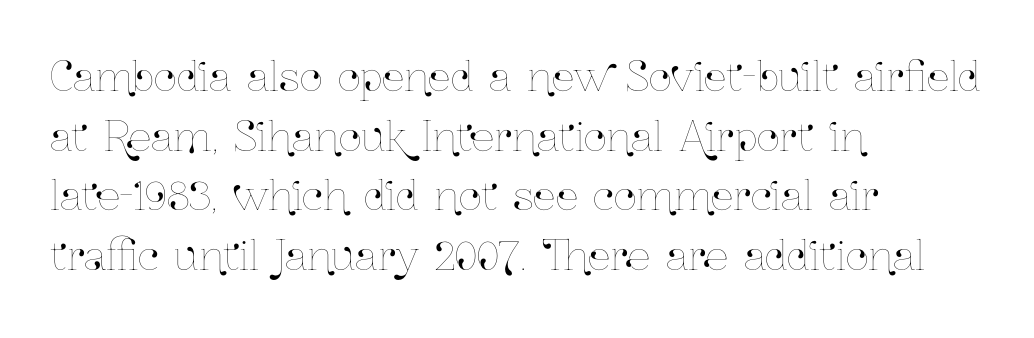
{"italic": "no", "width": "condensed", "stroke_contrast": "low", "x_height": "medium", "monospaced": "no", "underline": "no", "align": "left", "line_spacing": "normal", "line_spacing_ratio": 1.49, "letter_spacing": "normal", "letter_spacing_em": 0.0, "glyph_px": 40}
